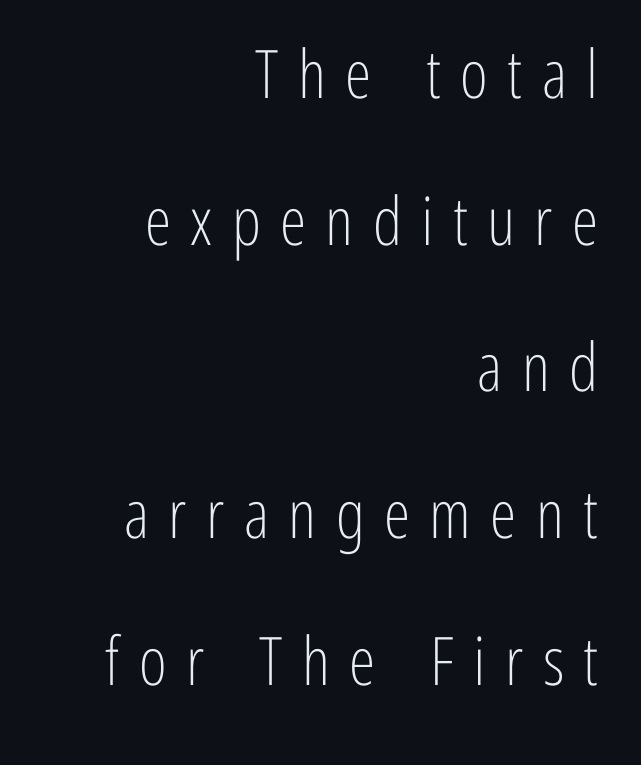
The text was rendered using a sans face with plain stroke endings. Look at the tracking — it's clearly loosened, letters drifting apart. This is roman type, the default non-slanted kind. All the whitespace from short lines collects on the left. Lines of text with bare space underneath. Looks like regular typesetting: each glyph gets only the width it needs.
